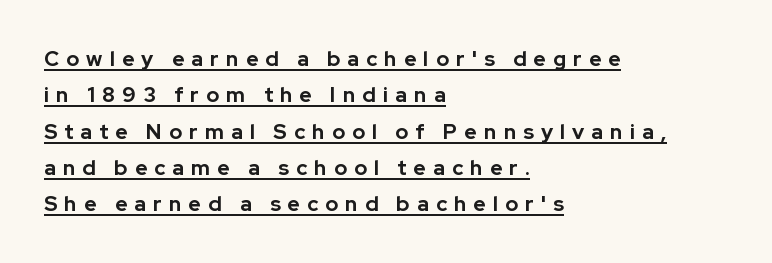
The type sits square on the baseline with zero lean. These lines carry a lot of weight — the face is fully bold. Honestly, the underline is the first thing you notice here. The setting favours the left margin, as ordinary paragraphs usually do. The letters are spread apart with noticeably loose tracking.
